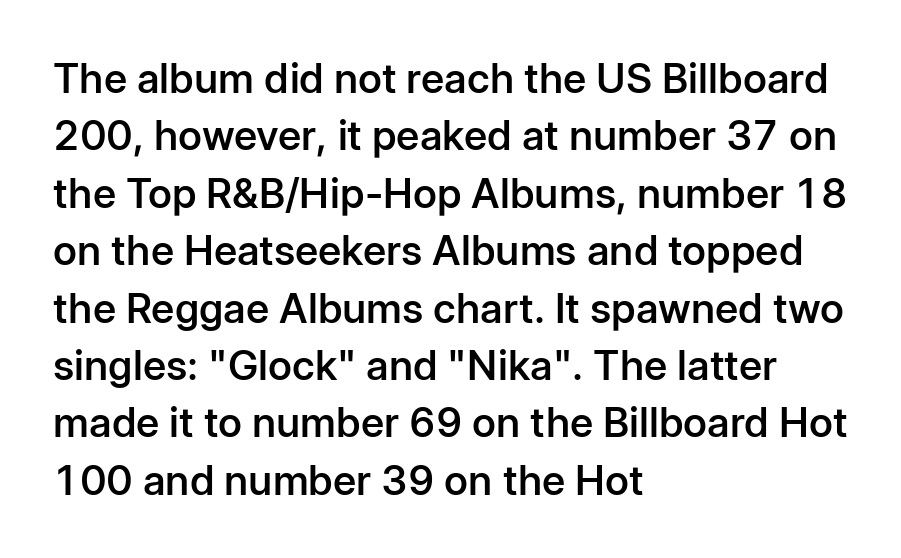
The image shows 41 px semibold sans-serif type, upright; set left-aligned, normal line spacing (1.4x), normal letter spacing, not underlined; low stroke contrast and a medium x-height.
